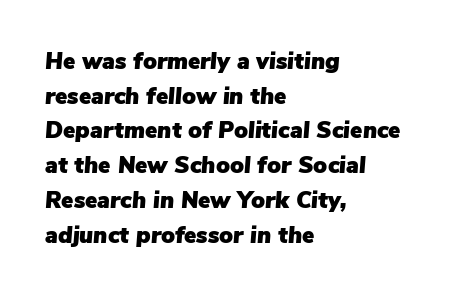
{"italic": "yes", "lean": "right", "slant_degrees": 5, "underline": "no", "align": "left", "line_spacing": "normal", "line_spacing_ratio": 1.51, "letter_spacing": "normal", "letter_spacing_em": 0.0, "glyph_px": 23}
